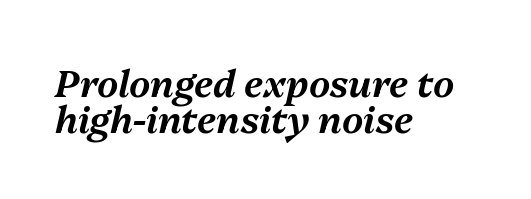
{"italic": "yes", "lean": "right", "slant_degrees": 13, "width": "normal", "stroke_contrast": "medium", "x_height": "medium", "monospaced": "no", "underline": "no", "align": "left", "line_spacing": "tight", "line_spacing_ratio": 0.98, "letter_spacing": "normal", "letter_spacing_em": 0.0, "glyph_px": 37}
